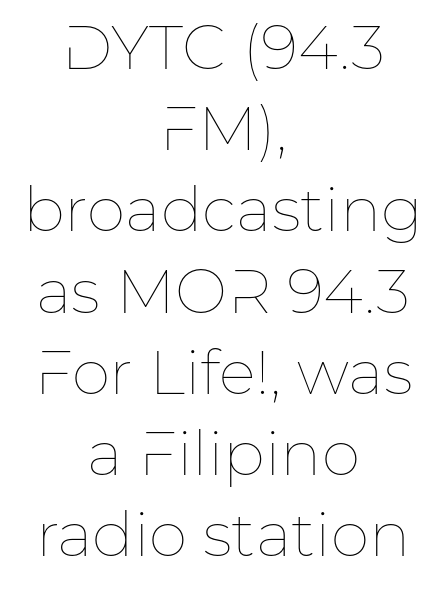
Q: Is the text bold? A: No.
Q: Is the text italic (slanted)? A: No, it is upright.
Q: Is the text underlined? A: No.
Q: How is the paragraph aligned? A: Centered.
Q: Is the spacing between letters normal or unusually wide? A: Normal.
Q: Is the spacing between lines tight, normal or loose? A: Normal.
Q: Width (condensed, normal, or wide)? A: Normal.
Q: Stroke contrast? A: Low.
Q: x-height? A: Medium.
Q: Monospaced? A: No.
